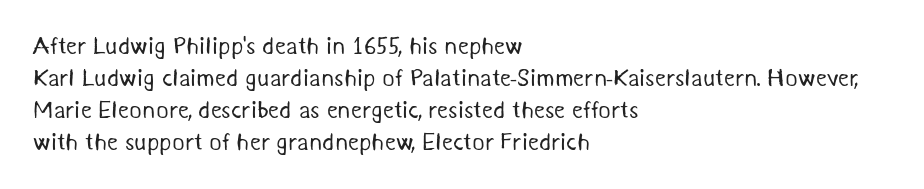
Interline gaps are of average width in this sample. Any mark beneath the type? The region is blank. Visually the block forms a straight wall on the left and a jagged coastline on the right. No heavy texture on the line: the type isn't bold.
